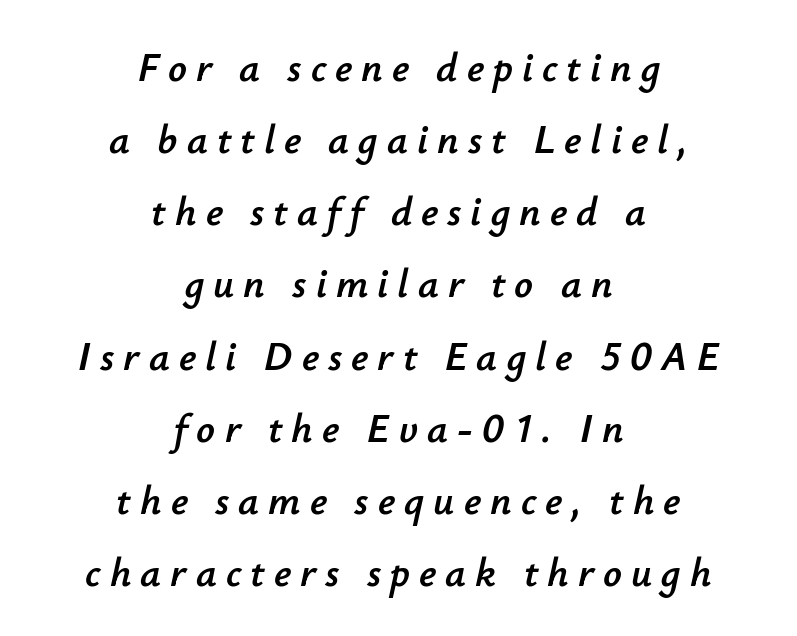
{"italic": "yes", "lean": "right", "slant_degrees": 12, "width": "normal", "stroke_contrast": "low", "x_height": "small", "monospaced": "no", "underline": "no", "align": "center", "line_spacing_ratio": 1.76, "letter_spacing": "wide", "letter_spacing_em": 0.22, "glyph_px": 41}
